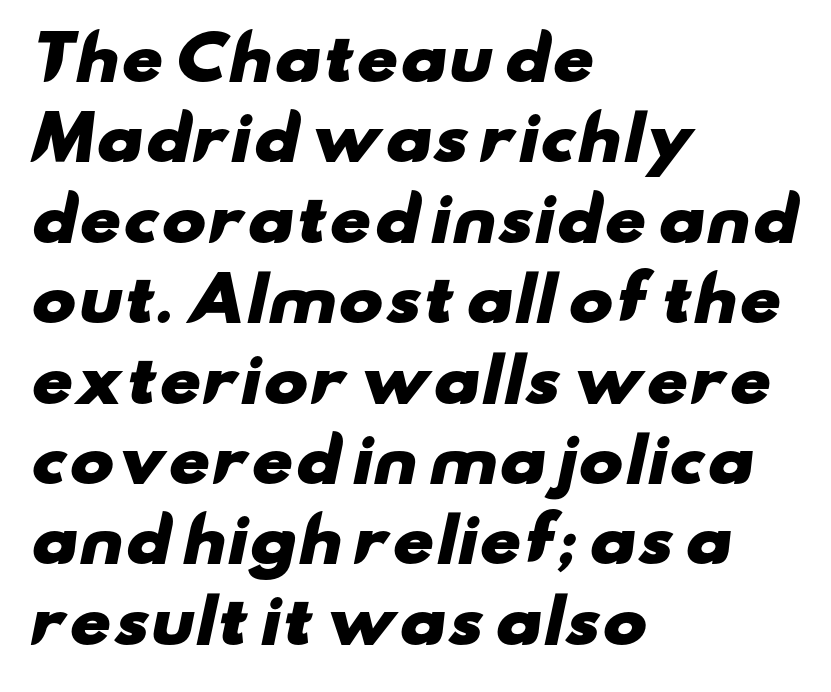
The image shows 60 px heavy, wide sans-serif type; set left-aligned, normal line spacing (1.34x), normal letter spacing, not underlined; low stroke contrast and a small x-height.
